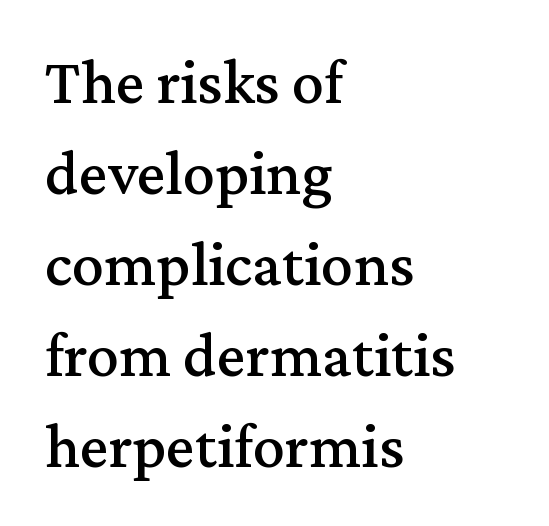
Q: Is the text italic (slanted)? A: No, it is upright.
Q: Is the typeface a serif or a sans-serif typeface? A: Serif.
Q: Is the text underlined? A: No.
Q: How is the paragraph aligned? A: Left-aligned.
Q: Is the spacing between letters normal or unusually wide? A: Normal.
Q: Is the spacing between lines tight, normal or loose? A: Normal.
Q: Width (condensed, normal, or wide)? A: Normal.
Q: Stroke contrast? A: Medium.
Q: x-height? A: Medium.
Q: Monospaced? A: No.
